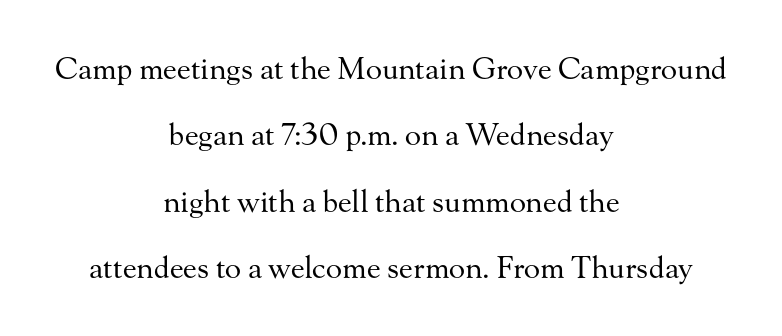
Q: Is the text bold? A: No.
Q: Is the text italic (slanted)? A: No, it is upright.
Q: Is the typeface a serif or a sans-serif typeface? A: Serif.
Q: Is the text underlined? A: No.
Q: How is the paragraph aligned? A: Centered.
Q: Is the spacing between letters normal or unusually wide? A: Normal.
Q: Is the spacing between lines tight, normal or loose? A: Loose.
Q: Width (condensed, normal, or wide)? A: Normal.
Q: Stroke contrast? A: Medium.
Q: x-height? A: Small.
Q: Monospaced? A: No.
